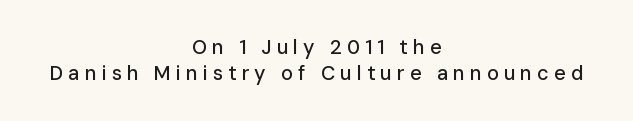
Short and long lines alike share a common midpoint. The tracking reads as deliberately expanded to a designer's eye. In terms of leading, this rendering sits right in the middle. The type sits square on the baseline with zero lean.
